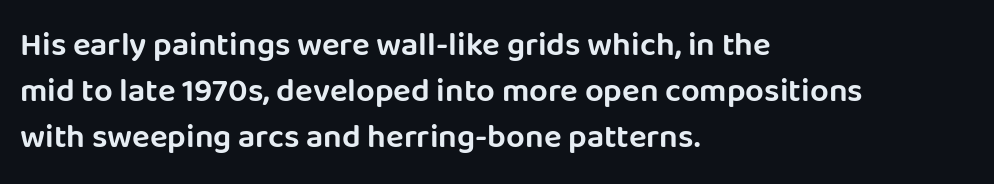
{"serif": "no", "italic": "no", "width": "normal", "stroke_contrast": "low", "x_height": "large", "monospaced": "no", "underline": "no", "align": "left", "line_spacing": "normal", "line_spacing_ratio": 1.39, "letter_spacing": "normal", "letter_spacing_em": 0.0, "glyph_px": 33}
